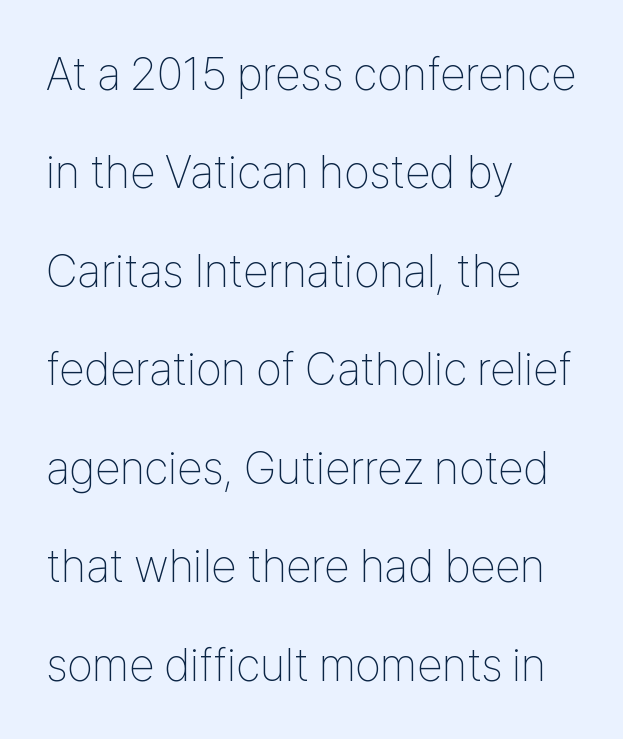
Each letter keeps its own natural width here, so spacing adapts to shape. Compared with typical paragraphs, the rows here are farther apart. Compared with a typical body face, this is equally light or lighter still. Does the type have serifs? No, each stem ends abruptly. All the whitespace from short lines collects on the right. Every stem runs plumb, perpendicular to the baseline.
